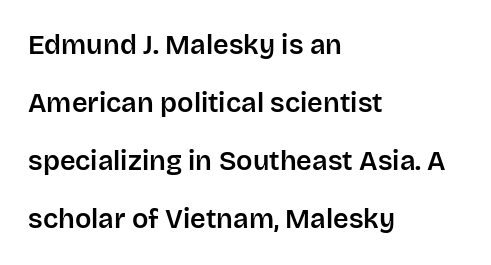
If you drew a ruler down the left edge, every line would touch it. Is the letter spacing exaggerated? No — it looks like the ordinary default. The lines are spread far apart with generous leading. The foot of each line stays bare and open. This is the regular roman posture of the typeface.
